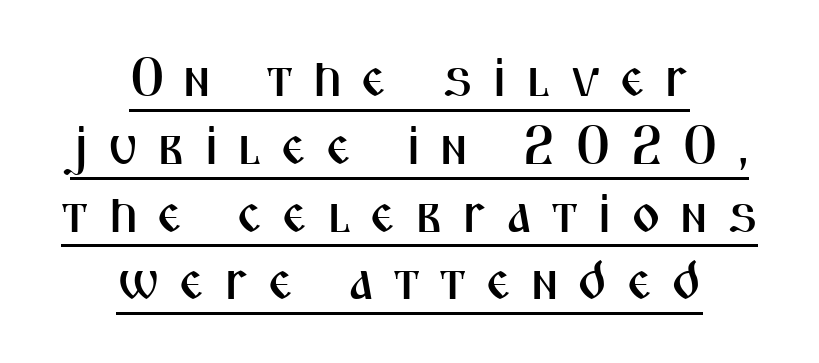
The letters advance in unequal steps, a hallmark of proportional type. Each letter's strokes conclude bluntly, with no projecting serifs. Every stem runs plumb, perpendicular to the baseline. Glyph-to-glyph distance is far greater than everyday printed text. Compared with undecorated copy, this sample adds a rule below the words.
